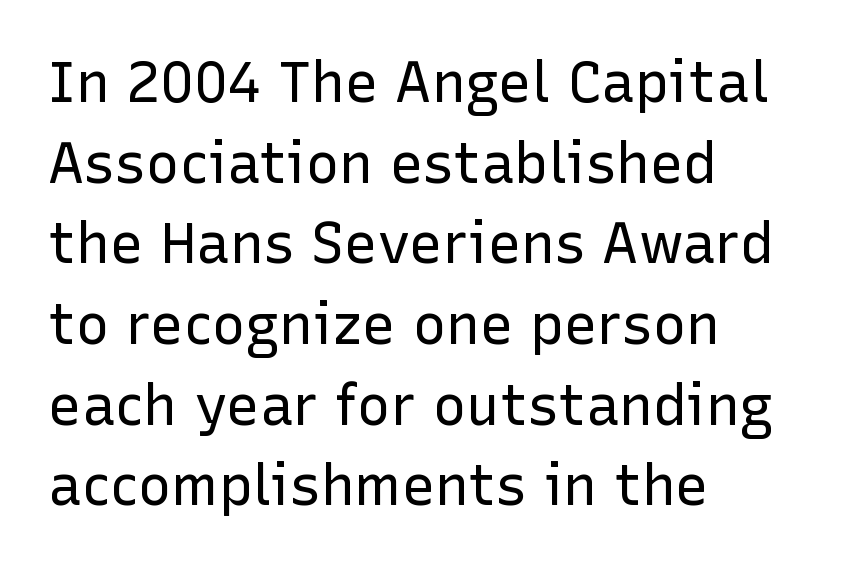
Q: Is the text bold? A: No.
Q: Is the text italic (slanted)? A: No, it is upright.
Q: Is the typeface a serif or a sans-serif typeface? A: Sans-serif.
Q: Is the text underlined? A: No.
Q: How is the paragraph aligned? A: Left-aligned.
Q: Is the spacing between letters normal or unusually wide? A: Normal.
Q: Is the spacing between lines tight, normal or loose? A: Normal.
Q: Width (condensed, normal, or wide)? A: Normal.
Q: Stroke contrast? A: Low.
Q: x-height? A: Medium.
Q: Monospaced? A: No.
